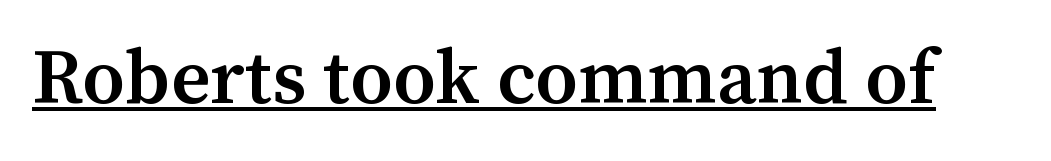
The image shows 77 px semibold serif type, upright; set normal letter spacing, underlined; medium stroke contrast and a medium x-height.
